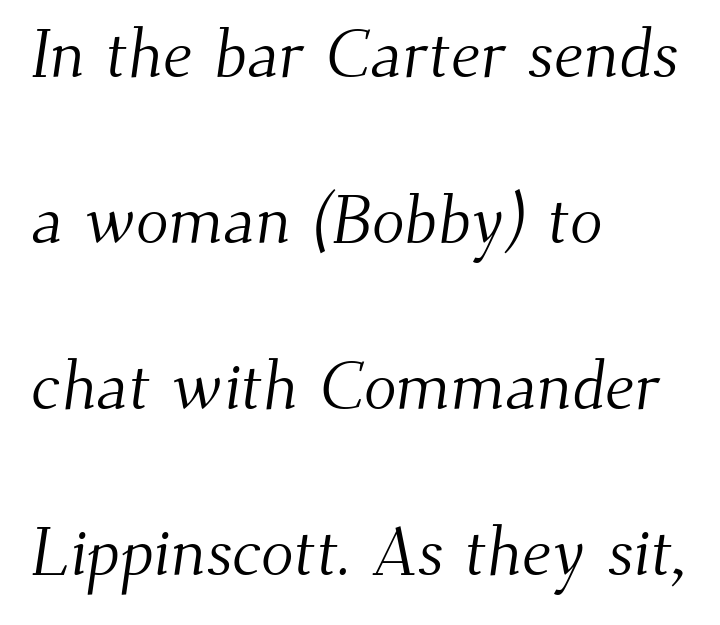
The image shows 68 px light serif type; set left-aligned, loose line spacing (2.44x), normal letter spacing, not underlined; medium stroke contrast and a small x-height.
